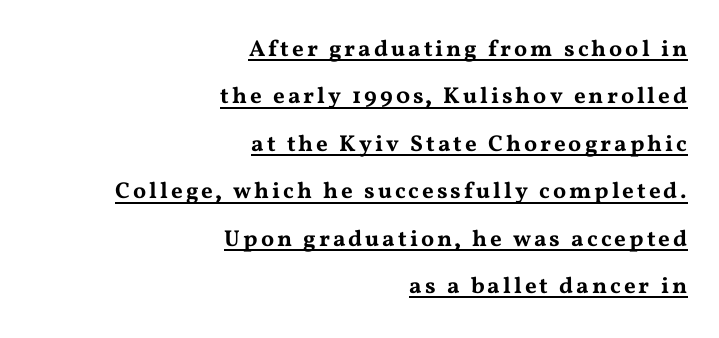
The image shows 23 px text type, upright; set right-aligned, loose line spacing (2.06x), underlined.
